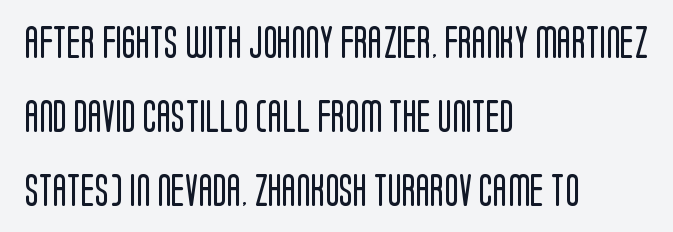
A bare baseline throughout the passage. Inter-character spacing is left at the font's built-in metrics. The paragraph has a hard left edge and a soft right edge. The rendering uses natural spacing where letterforms have individual widths. The typesetting does not lean heavy: it is not bold. Letterform terminals end flat and unadorned throughout the passage.
